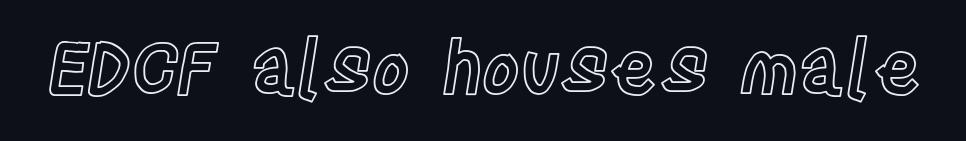
Think of a printed novel: that variable character pitch is what you see here. The baseline area is clear. Letter spacing: default.
